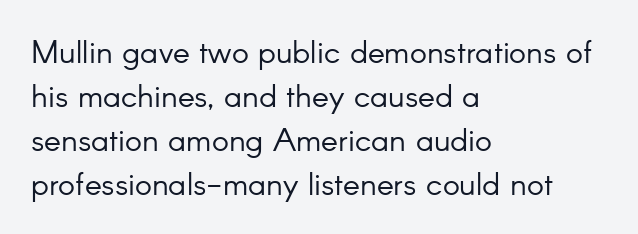
Q: Is the text bold? A: No.
Q: Is the text italic (slanted)? A: No, it is upright.
Q: Is the typeface a serif or a sans-serif typeface? A: Sans-serif.
Q: Is the text underlined? A: No.
Q: How is the paragraph aligned? A: Left-aligned.
Q: Is the spacing between letters normal or unusually wide? A: Normal.
Q: Is the spacing between lines tight, normal or loose? A: Normal.
Q: Width (condensed, normal, or wide)? A: Normal.
Q: Stroke contrast? A: Low.
Q: x-height? A: Small.
Q: Monospaced? A: No.
